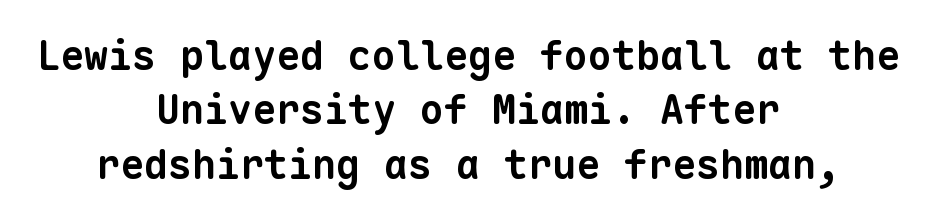
Q: Is the text bold? A: Yes.
Q: Is the typeface a serif or a sans-serif typeface? A: Sans-serif.
Q: Is the text underlined? A: No.
Q: How is the paragraph aligned? A: Centered.
Q: Is the spacing between letters normal or unusually wide? A: Normal.
Q: Is the spacing between lines tight, normal or loose? A: Normal.
Q: Width (condensed, normal, or wide)? A: Normal.
Q: Stroke contrast? A: Low.
Q: x-height? A: Medium.
Q: Monospaced? A: Yes.
